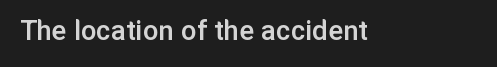
{"serif": "no", "italic": "no", "bold": "semi", "weight": "semibold", "width": "normal", "stroke_contrast": "low", "x_height": "medium", "monospaced": "no", "underline": "no", "letter_spacing": "normal", "letter_spacing_em": 0.0, "glyph_px": 31}
